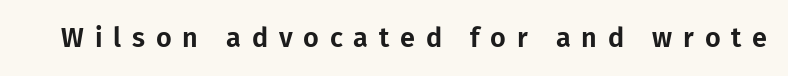
Each word looks stretched out because of the extra space between its letters. The lettering stays uniformly vertical, giving the passage a roman look. The zone under the glyphs is completely vacant.
